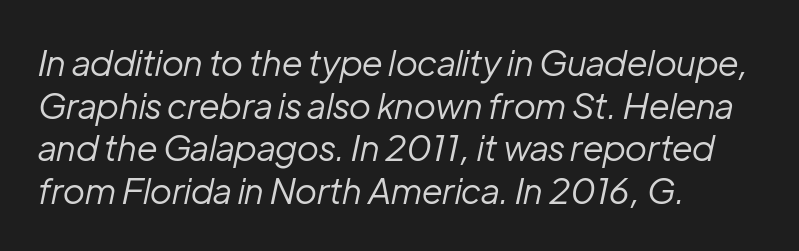
The image shows 35 px regular-weight type, italic (leaning right); set left-aligned, line spacing 1.22x, normal letter spacing, not underlined; low stroke contrast and a medium x-height.
